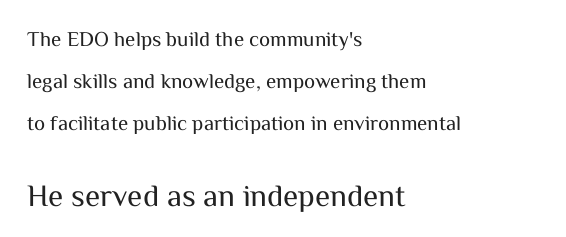
Leading is clearly above the norm, producing a sparse column. Varying glyph widths throughout — classic text-font behaviour. Descenders hang freely into open space. In terms of letterspacing, this is plain default setting. Look at the bottom of the vertical strokes: they stop flat, with no serifs. The typography opts for an upright posture over an oblique one.
